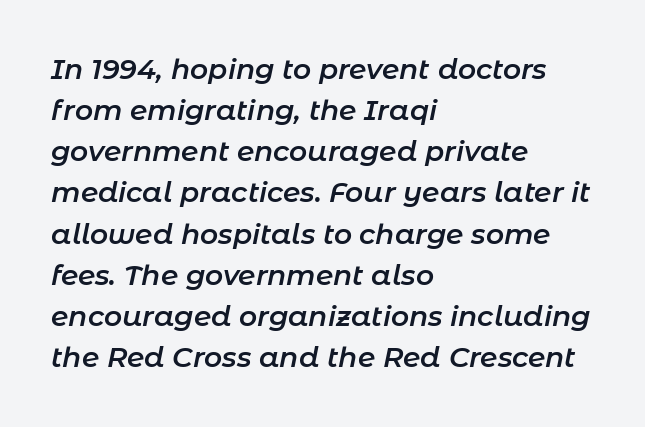
The typography opts for an oblique posture over an upright one. Tracking here is standard; glyphs follow each other at the usual distance. Nobody drew a line under any word here. The ragged edge is on the right, which tells us the setting is flush left.
